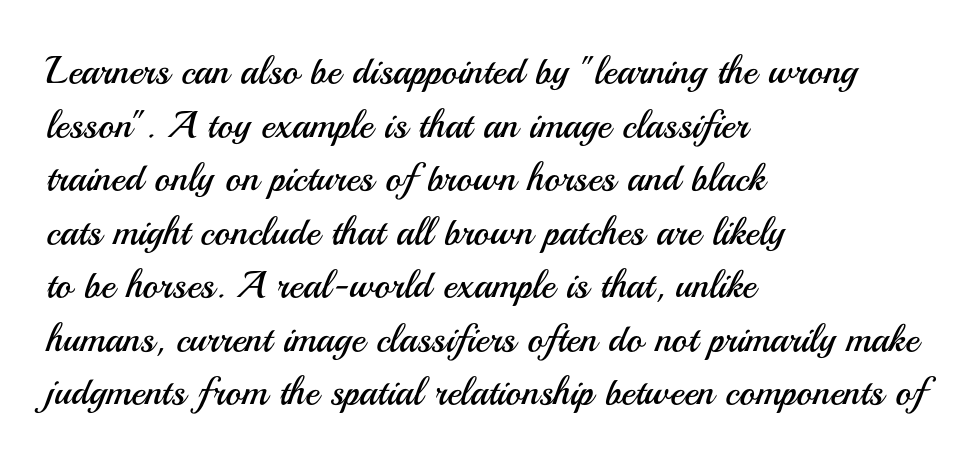
In CSS terms this would be text-align: left. The rendering keeps characters at their native spacing. Does the leading feel generous? No, just average.
